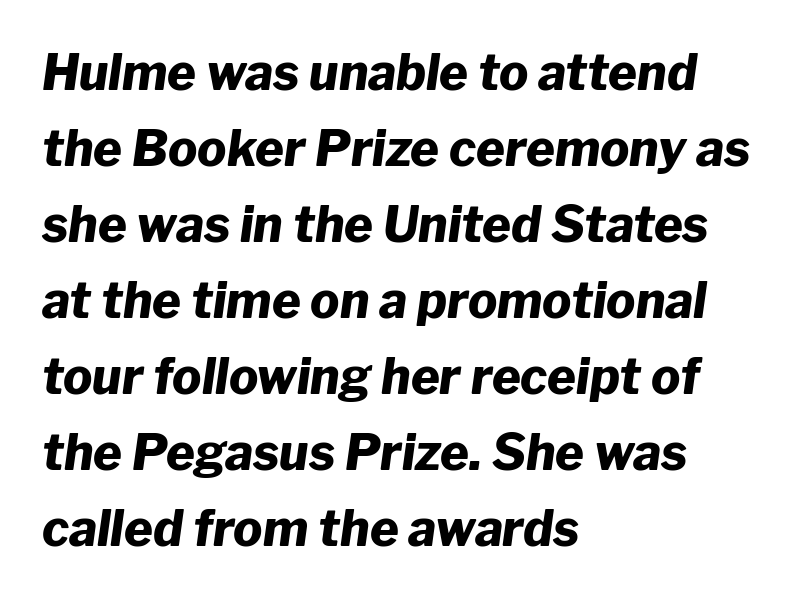
{"italic": "yes", "lean": "right", "slant_degrees": 8, "bold": "yes", "weight": "heavy", "width": "normal", "stroke_contrast": "low", "x_height": "medium", "monospaced": "no", "underline": "no", "align": "left", "line_spacing": "normal", "line_spacing_ratio": 1.55, "letter_spacing": "normal", "letter_spacing_em": 0.0, "glyph_px": 49}
